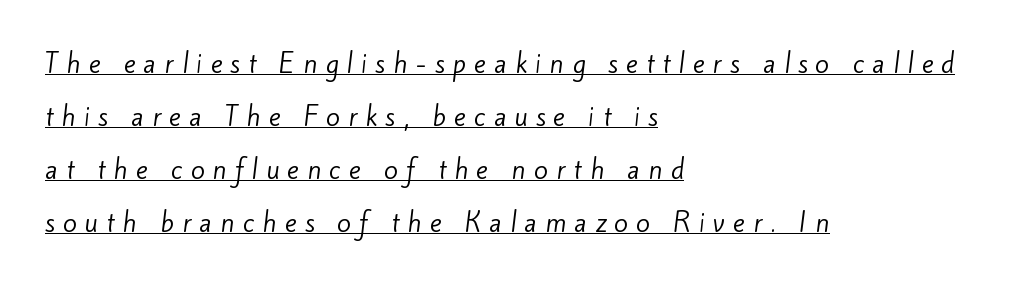
{"bold": "no", "underline": "yes", "align": "left", "line_spacing": "loose", "line_spacing_ratio": 2.12, "letter_spacing": "wide", "letter_spacing_em": 0.33, "glyph_px": 25}
